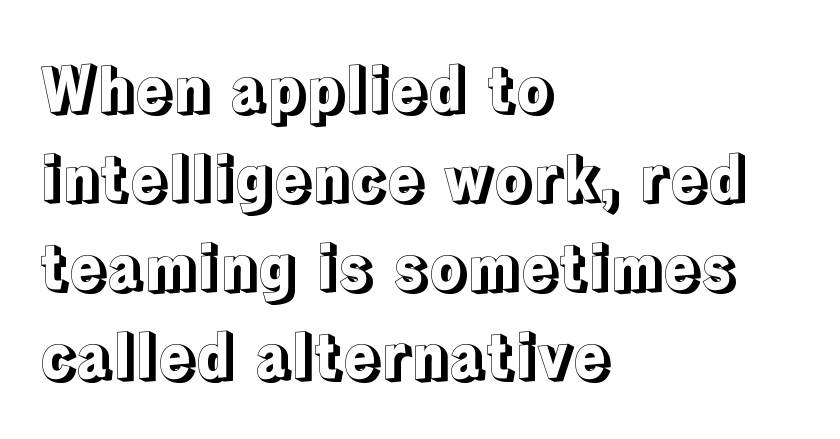
{"italic": "no", "width": "normal", "x_height": "medium", "monospaced": "no", "underline": "no", "align": "left", "line_spacing": "normal", "line_spacing_ratio": 1.46, "letter_spacing": "normal", "letter_spacing_em": 0.0, "glyph_px": 61}
